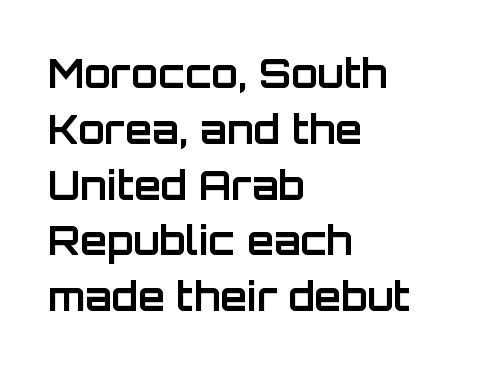
Tall strokes in this sample are plumb rather than angled. A normal amount of white space separates one row of letters from the next. Is the type bold? Yes — the strokes are clearly thick and heavy. Here the designer chose a conventional face with non-uniform glyph widths. Visually the block forms a straight wall on the left and a jagged coastline on the right. Has an underline been added? It has not.
